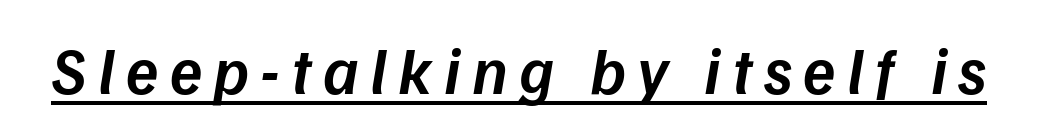
{"italic": "yes", "lean": "right", "slant_degrees": 9, "bold": "semi", "weight": "semibold", "width": "normal", "stroke_contrast": "low", "x_height": "medium", "monospaced": "no", "underline": "yes", "glyph_px": 66}
